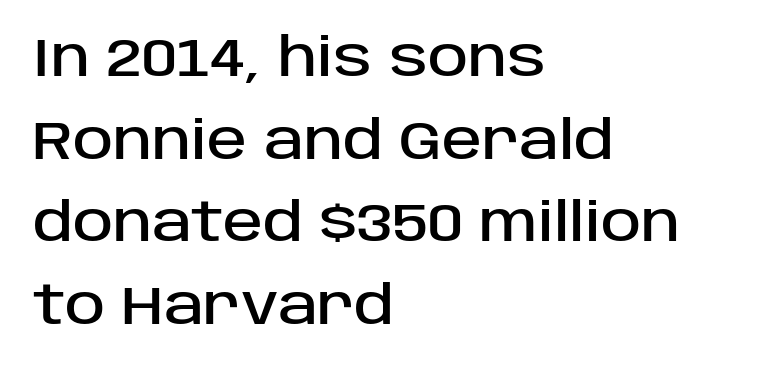
This rendering features lettering with no underline. Layout note: lines flush left. The lettering stays uniformly vertical, giving the passage a roman look. The rows are spaced the way most documents space them. Compared with typical body copy, the letter spacing here is the same.
